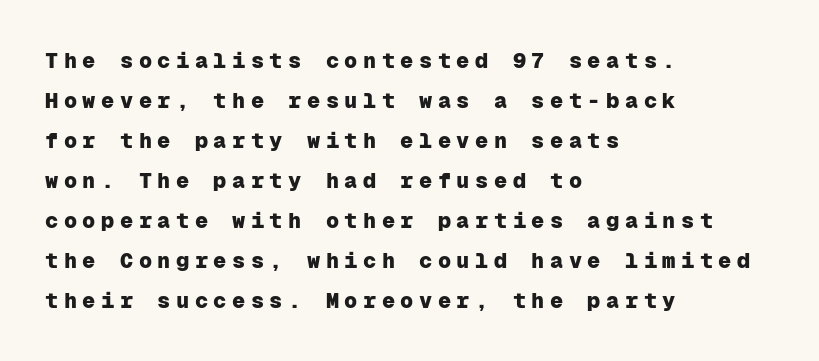
Q: Is the text bold? A: Yes.
Q: Is the text italic (slanted)? A: No, it is upright.
Q: Is the text underlined? A: No.
Q: How is the paragraph aligned? A: Left-aligned.
Q: Is the spacing between letters normal or unusually wide? A: Unusually wide.
